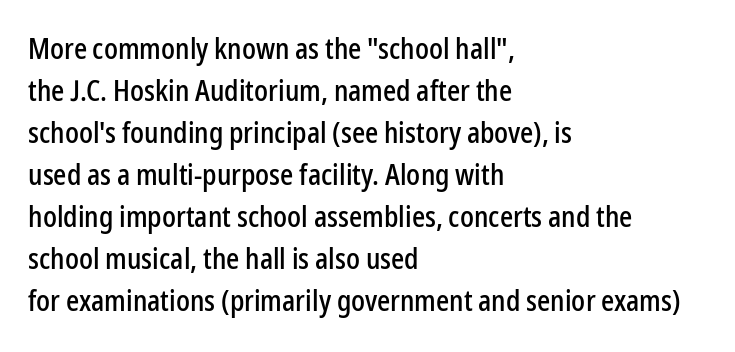
Q: Is the text italic (slanted)? A: No, it is upright.
Q: Is the typeface a serif or a sans-serif typeface? A: Sans-serif.
Q: Is the text underlined? A: No.
Q: How is the paragraph aligned? A: Left-aligned.
Q: Is the spacing between letters normal or unusually wide? A: Normal.
Q: Is the spacing between lines tight, normal or loose? A: Normal.
Q: Width (condensed, normal, or wide)? A: Condensed.
Q: Stroke contrast? A: Low.
Q: x-height? A: Medium.
Q: Monospaced? A: No.
